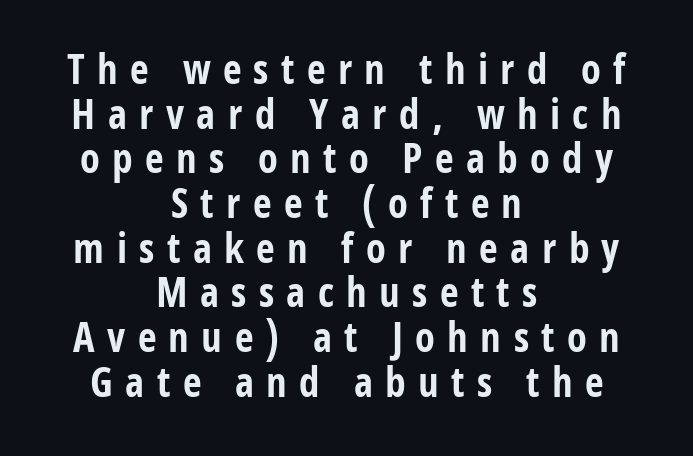
{"serif": "no", "italic": "no", "bold": "yes", "weight": "bold", "width": "condensed", "stroke_contrast": "low", "x_height": "large", "monospaced": "no", "underline": "no", "align": "center", "line_spacing": "tight", "line_spacing_ratio": 1.09, "letter_spacing": "wide", "letter_spacing_em": 0.3, "glyph_px": 41}
